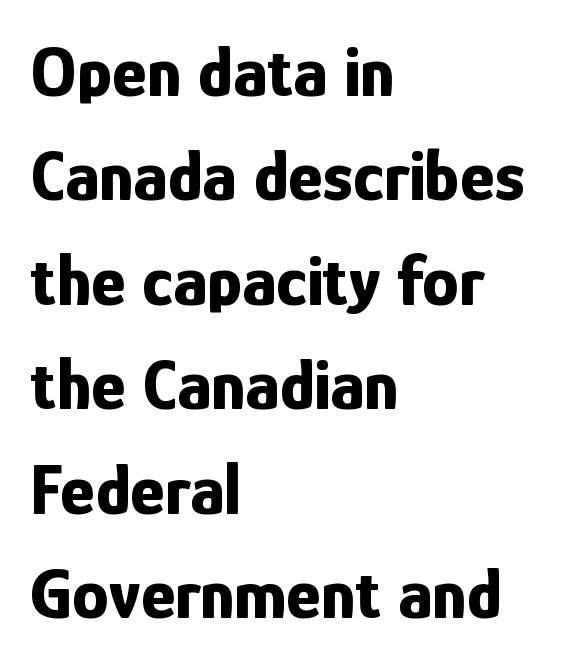
If you drew a line through each stem, it would be perfectly vertical. You could call the tracking neutral — neither tight nor loose. Pretty heavy lettering here — definitely bold. Line spacing here is normal. The passage shown is typed in a proportional face where columns would drift. The strip under each line holds only bare page.
